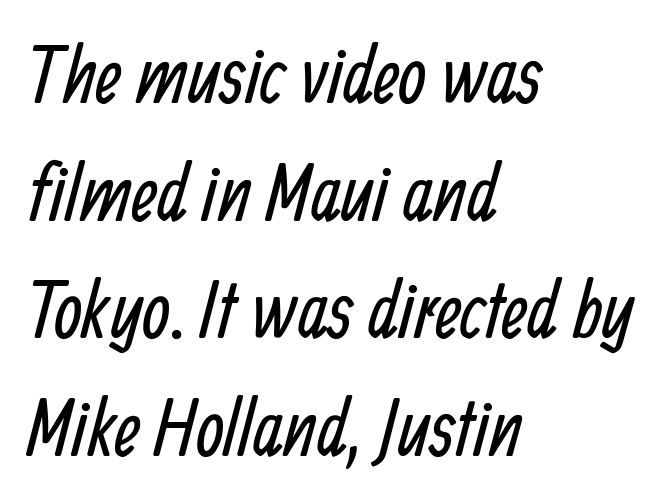
Quick note: interline space is typical. A typesetter would label this face a sans. Think of a printed novel: that variable character pitch is what you see here. Weight: not bold — regular or lighter.
